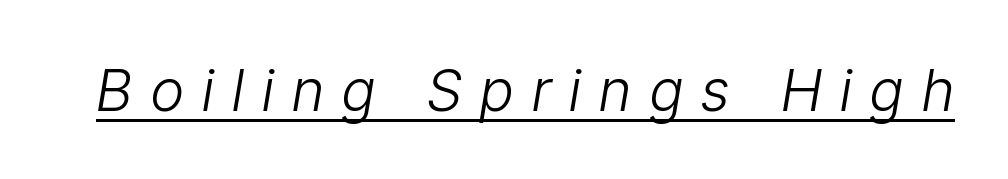
{"italic": "yes", "lean": "right", "slant_degrees": 9, "bold": "no", "weight": "light", "width": "condensed", "stroke_contrast": "low", "x_height": "medium", "monospaced": "no", "underline": "yes", "letter_spacing": "wide", "letter_spacing_em": 0.32, "glyph_px": 58}
